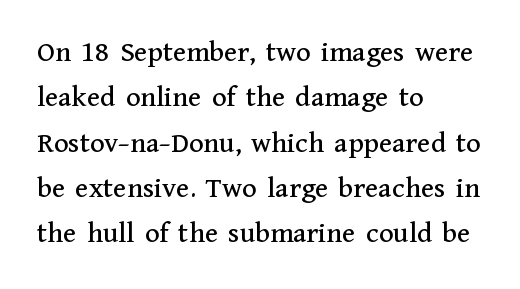
{"serif": "yes", "italic": "no", "width": "normal", "stroke_contrast": "medium", "x_height": "medium", "monospaced": "no", "underline": "no", "align": "left", "line_spacing": "normal", "line_spacing_ratio": 1.51, "letter_spacing": "normal", "letter_spacing_em": 0.0, "glyph_px": 30}
